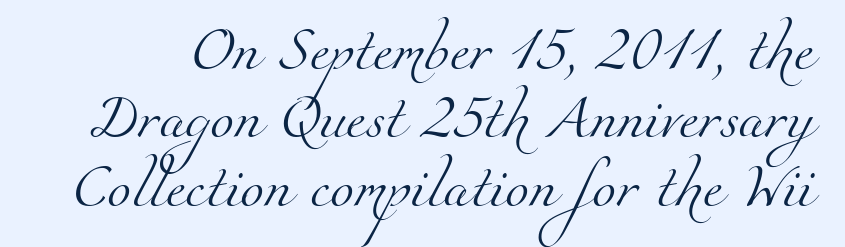
Q: Is the text bold? A: No.
Q: Is the typeface a serif or a sans-serif typeface? A: Serif.
Q: Is the text underlined? A: No.
Q: Is the spacing between letters normal or unusually wide? A: Normal.
Q: Is the spacing between lines tight, normal or loose? A: Normal.
Q: Width (condensed, normal, or wide)? A: Normal.
Q: Stroke contrast? A: Medium.
Q: x-height? A: Small.
Q: Monospaced? A: No.
